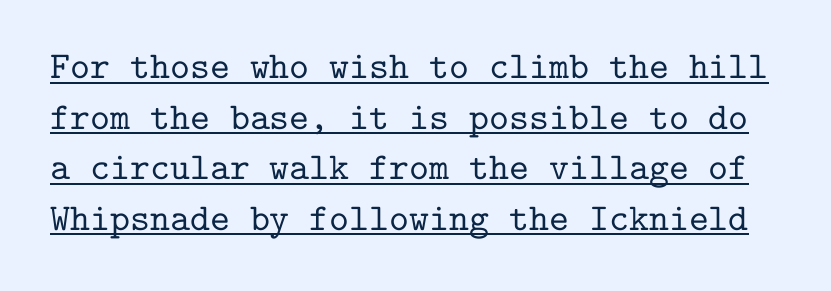
{"serif": "yes", "italic": "no", "width": "normal", "stroke_contrast": "low", "x_height": "medium", "monospaced": "yes", "underline": "yes", "line_spacing": "normal", "line_spacing_ratio": 1.33, "letter_spacing": "normal", "letter_spacing_em": 0.0, "glyph_px": 38}
